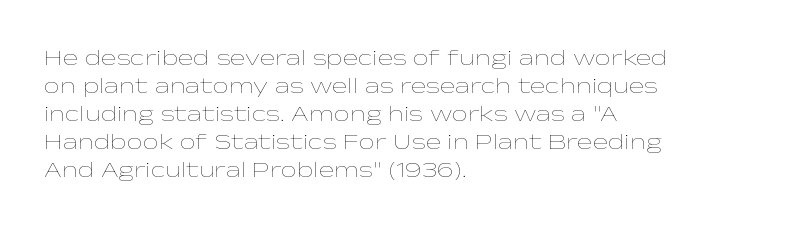
{"italic": "no", "bold": "no", "underline": "no", "align": "left", "line_spacing_ratio": 1.22, "letter_spacing": "normal", "letter_spacing_em": 0.0, "glyph_px": 23}
